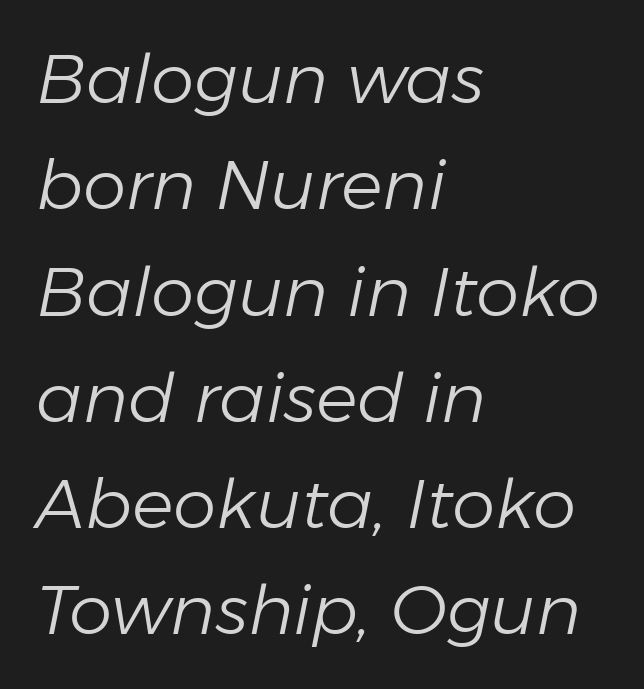
The image shows 69 px light type, italic (leaning right); set left-aligned, normal line spacing (1.54x), normal letter spacing, not underlined; low stroke contrast and a medium x-height.
